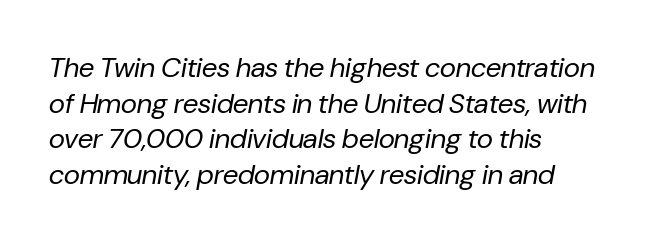
Q: Is the text bold? A: No.
Q: Is the text italic (slanted)? A: Yes, it leans right by about 10 degrees.
Q: Is the text underlined? A: No.
Q: How is the paragraph aligned? A: Left-aligned.
Q: Is the spacing between letters normal or unusually wide? A: Normal.
Q: Is the spacing between lines tight, normal or loose? A: Normal.
Q: Width (condensed, normal, or wide)? A: Normal.
Q: Stroke contrast? A: Low.
Q: x-height? A: Medium.
Q: Monospaced? A: No.
